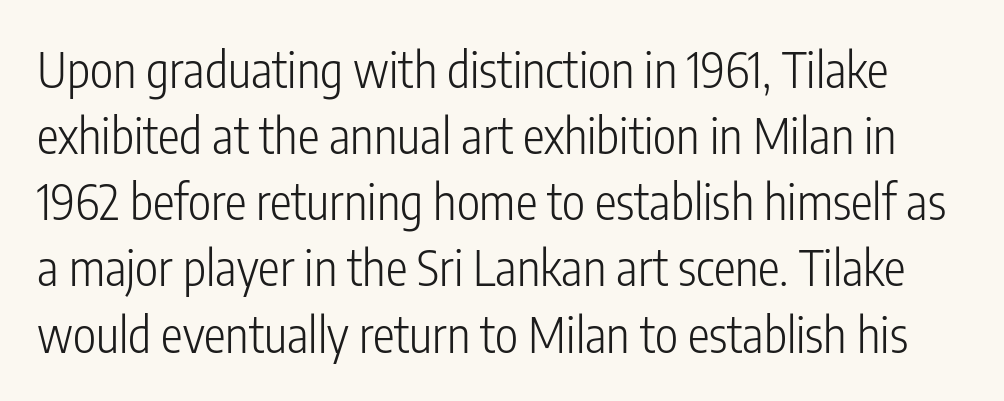
{"serif": "no", "italic": "no", "bold": "no", "weight": "light", "width": "condensed", "stroke_contrast": "low", "x_height": "medium", "monospaced": "no", "underline": "no", "line_spacing": "normal", "line_spacing_ratio": 1.35, "letter_spacing": "normal", "letter_spacing_em": 0.0, "glyph_px": 49}
